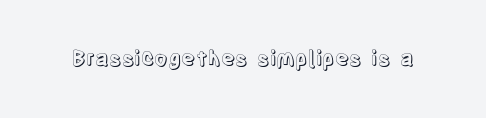
Every character sits straight up, as roman type does. The string is rendered with underlining switched off. Students, note that the glyphs here touch the page at normal intervals.
